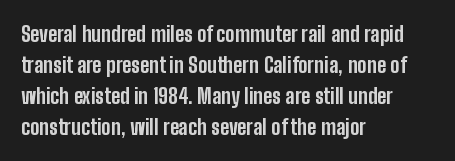
Posture: vertical. A classic flush-left, rag-right setting is used for this passage. Horizontal bands of white between lines are of average thickness. Each word holds together tightly as a unit, with standard inter-letter gaps. The font is running at its bold setting.
